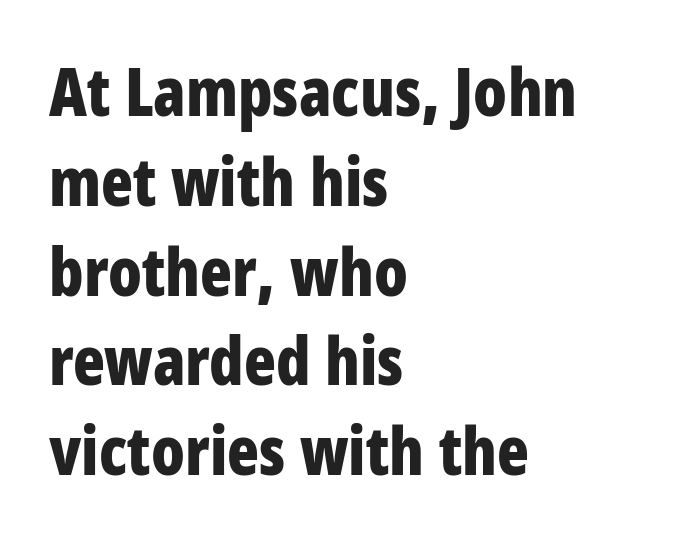
The image shows 66 px bold, condensed sans-serif type, upright; set left-aligned, normal line spacing (1.36x), normal letter spacing, not underlined; low stroke contrast and a large x-height.
